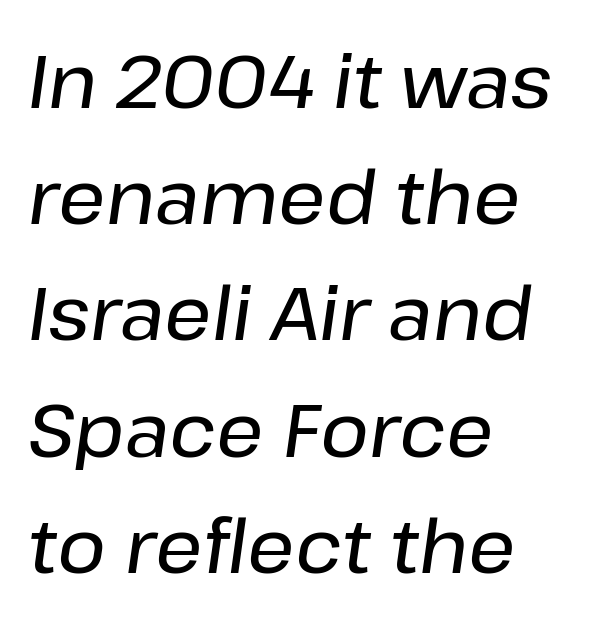
Q: Is the text italic (slanted)? A: Yes, it leans right by about 8 degrees.
Q: Is the text underlined? A: No.
Q: How is the paragraph aligned? A: Left-aligned.
Q: Is the spacing between letters normal or unusually wide? A: Normal.
Q: Is the spacing between lines tight, normal or loose? A: Normal.
Q: Width (condensed, normal, or wide)? A: Normal.
Q: Stroke contrast? A: Low.
Q: x-height? A: Medium.
Q: Monospaced? A: No.
